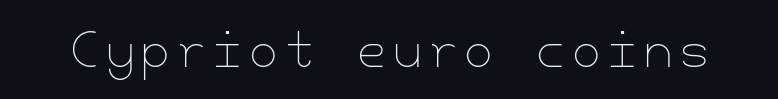
Q: Is the text bold? A: No.
Q: Is the text italic (slanted)? A: No, it is upright.
Q: Is the text underlined? A: No.
Q: Width (condensed, normal, or wide)? A: Normal.
Q: Stroke contrast? A: Low.
Q: x-height? A: Small.
